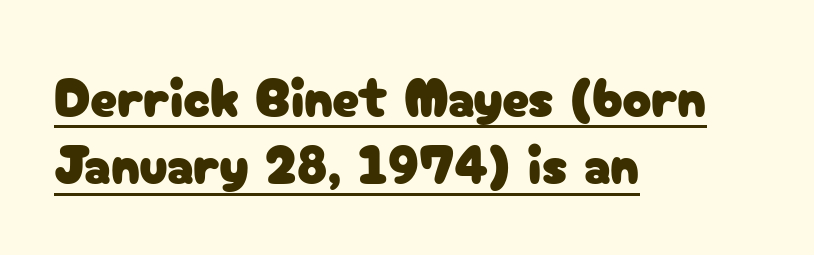
Is this a fixed-width face? No — the glyphs have proportional, varying widths. Each line starts at the same left margin while the right side varies. Quick note: interline space is typical. Nope, no serifs anywhere on these letters. Glyph-to-glyph distance matches everyday printed text.
